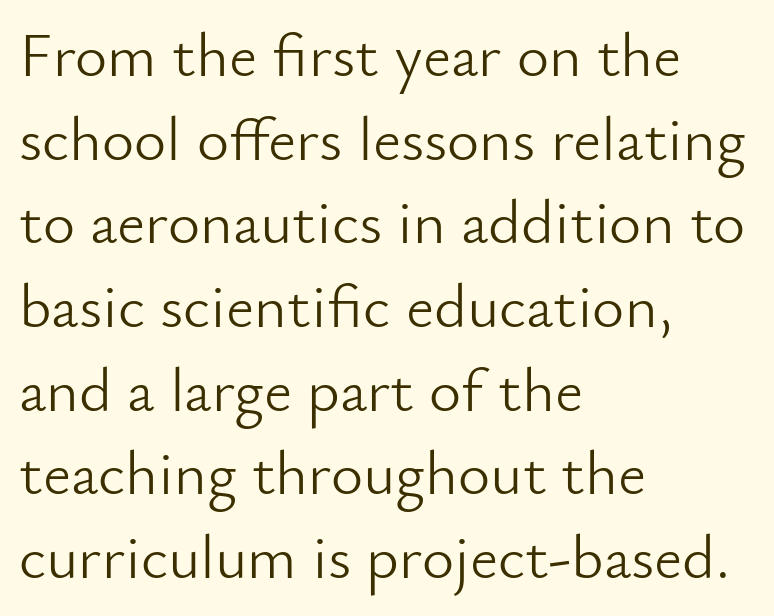
Q: Is the text bold? A: No.
Q: Is the text italic (slanted)? A: No, it is upright.
Q: Is the typeface a serif or a sans-serif typeface? A: Sans-serif.
Q: Is the text underlined? A: No.
Q: How is the paragraph aligned? A: Left-aligned.
Q: Is the spacing between letters normal or unusually wide? A: Normal.
Q: Is the spacing between lines tight, normal or loose? A: Normal.
Q: Width (condensed, normal, or wide)? A: Normal.
Q: Stroke contrast? A: Low.
Q: x-height? A: Small.
Q: Monospaced? A: No.
